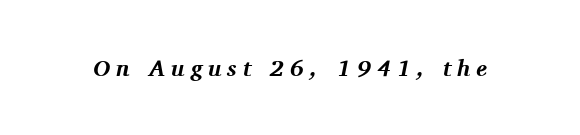
{"italic": "yes", "lean": "right", "slant_degrees": 11, "bold": "yes", "underline": "no", "letter_spacing": "wide", "letter_spacing_em": 0.27, "glyph_px": 23}
